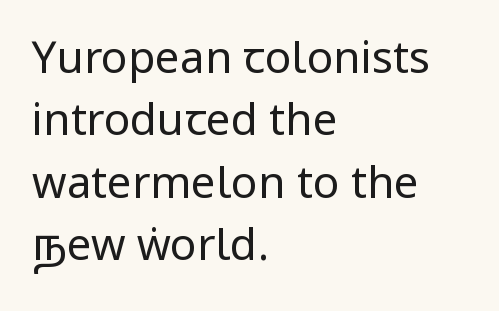
The image shows 44 px regular-weight, condensed sans-serif type, upright; set left-aligned, normal line spacing (1.42x), normal letter spacing, not underlined; low stroke contrast and a large x-height.
